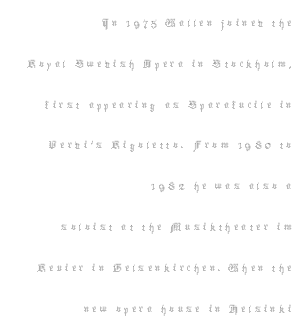
Q: Is the text bold? A: No.
Q: Is the text italic (slanted)? A: No, it is upright.
Q: Is the text underlined? A: No.
Q: How is the paragraph aligned? A: Right-aligned.
Q: Is the spacing between lines tight, normal or loose? A: Normal.
